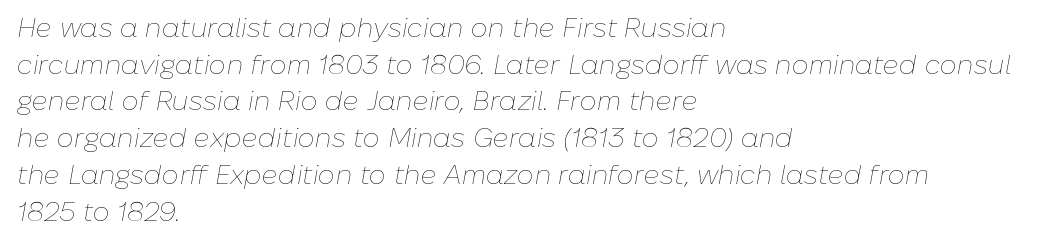
Q: Is the text bold? A: No.
Q: Is the text italic (slanted)? A: Yes, it leans right by about 10 degrees.
Q: Is the text underlined? A: No.
Q: How is the paragraph aligned? A: Left-aligned.
Q: Is the spacing between letters normal or unusually wide? A: Normal.
Q: Is the spacing between lines tight, normal or loose? A: Normal.
